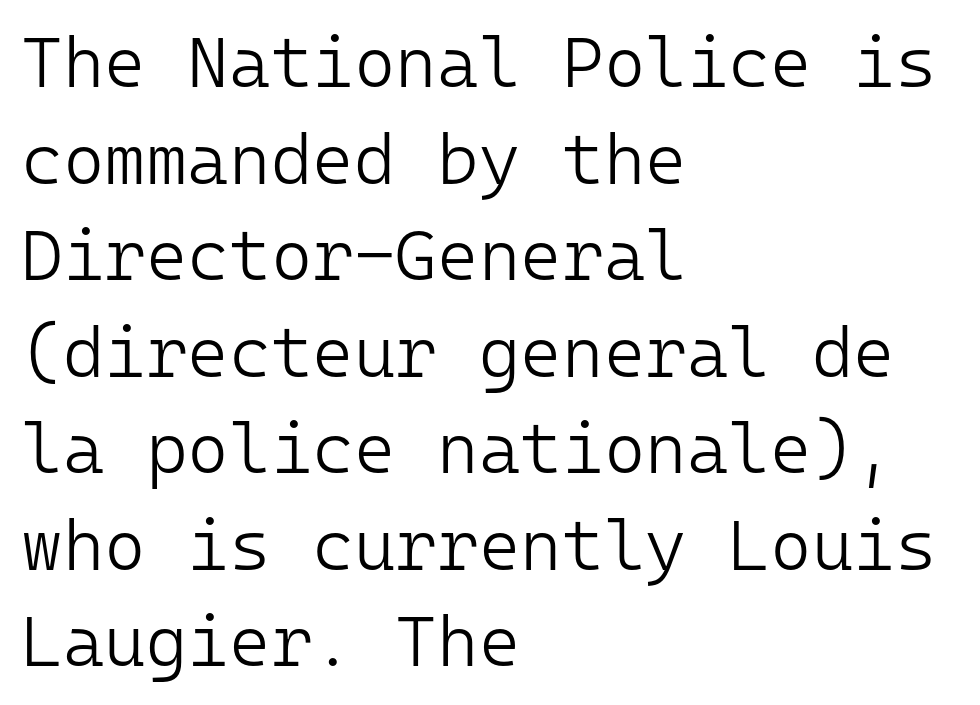
Q: Is the text bold? A: No.
Q: Is the text italic (slanted)? A: No, it is upright.
Q: Is the typeface a serif or a sans-serif typeface? A: Sans-serif.
Q: Is the text underlined? A: No.
Q: How is the paragraph aligned? A: Left-aligned.
Q: Is the spacing between letters normal or unusually wide? A: Normal.
Q: Is the spacing between lines tight, normal or loose? A: Normal.
Q: Width (condensed, normal, or wide)? A: Normal.
Q: Stroke contrast? A: Low.
Q: x-height? A: Medium.
Q: Monospaced? A: Yes.
